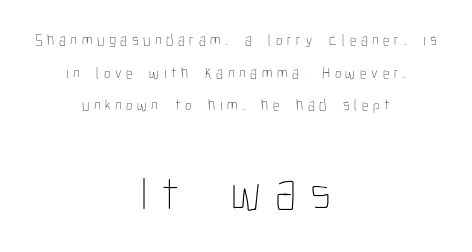
The image shows 49 px thin, condensed type, upright; set centered, loose line spacing (2.04x), unusually wide letter spacing (+0.29 em), not underlined; the second (bottom) block is 3.06x larger; low stroke contrast and a medium x-height.
